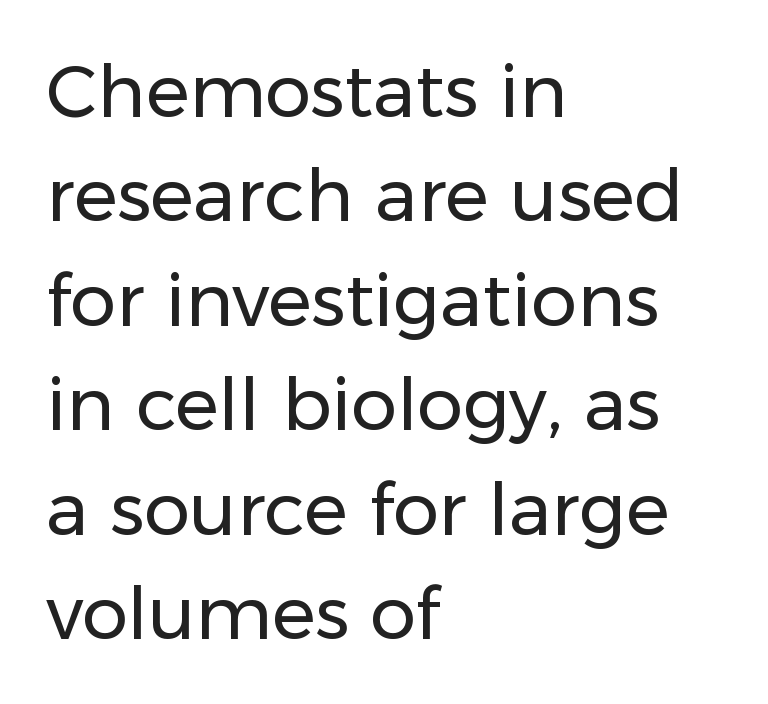
The image shows 73 px regular-weight sans-serif type, upright; set left-aligned, normal line spacing (1.43x), normal letter spacing, not underlined; low stroke contrast and a medium x-height.
